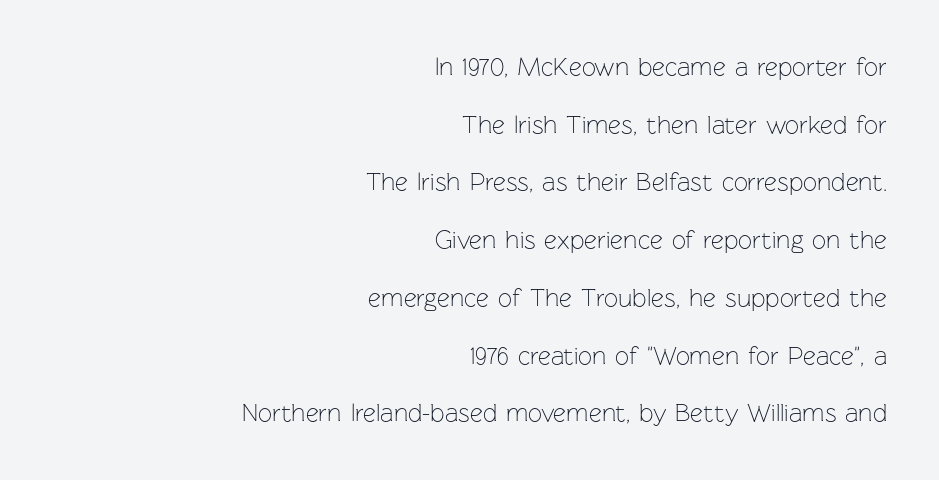
A great deal of white space separates one row of letters from the next. The weight would be labelled regular, book, light, or lighter still. Decoration check: the copy has no underline. The lettering holds an erect, upright posture throughout. The paragraph shown leans on its right margin.
